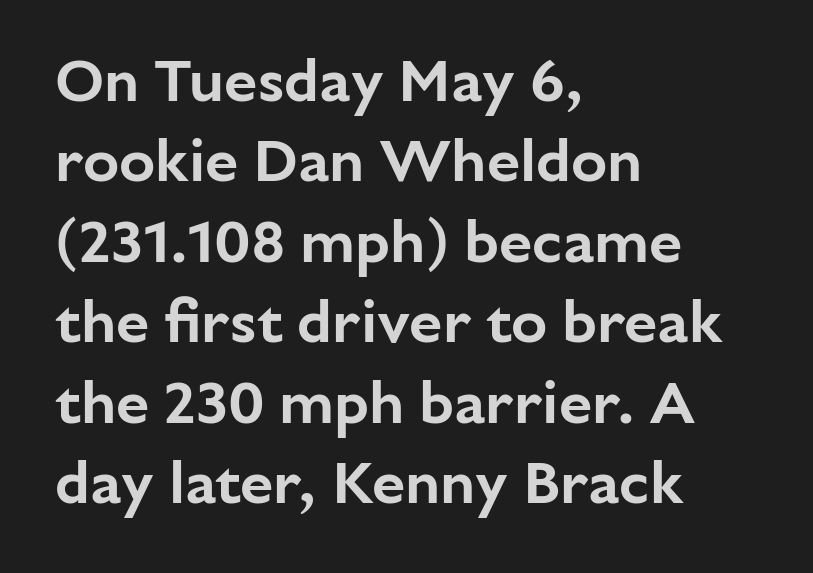
{"serif": "no", "italic": "no", "width": "normal", "stroke_contrast": "low", "x_height": "medium", "monospaced": "no", "underline": "no", "align": "left", "line_spacing": "normal", "line_spacing_ratio": 1.34, "letter_spacing": "normal", "letter_spacing_em": 0.0, "glyph_px": 60}
